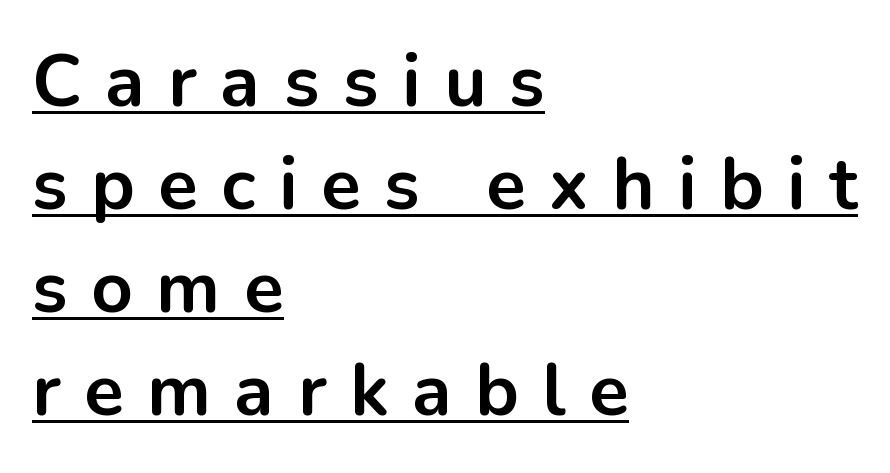
{"serif": "no", "italic": "no", "bold": "yes", "weight": "bold", "width": "normal", "stroke_contrast": "low", "x_height": "medium", "monospaced": "no", "underline": "yes", "align": "left", "line_spacing": "normal", "line_spacing_ratio": 1.41, "letter_spacing": "wide", "letter_spacing_em": 0.32, "glyph_px": 73}
